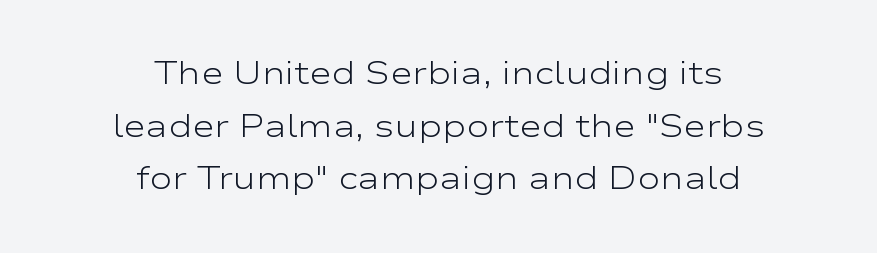
A student would call this center alignment; a typographer would say set centered. Looks like regular typesetting: each glyph gets only the width it needs. The lettering holds an erect, upright posture throughout. The passage shown is not underscored anywhere. Caption: face not bold, strokes unweighted. Stroke terminals: plain, sans-serif.
